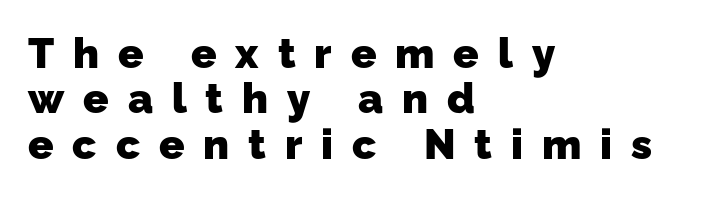
The image shows 42 px heavy sans-serif type; set left-aligned, tight line spacing (1.08x), unusually wide letter spacing (+0.45 em), not underlined; low stroke contrast and a medium x-height.
